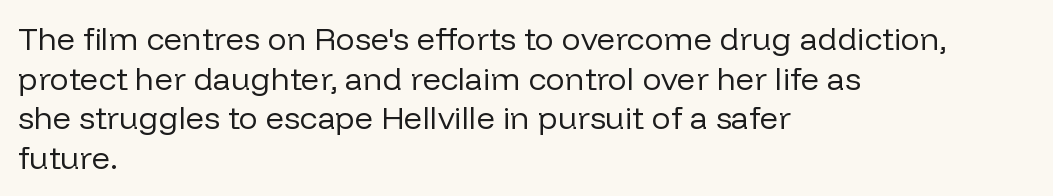
Heft: none added — not bold. A typesetter would mark this as roman, not italic. I'd call this a sans setting — the letters go barefoot. The paragraph has a hard left edge and a soft right edge.
